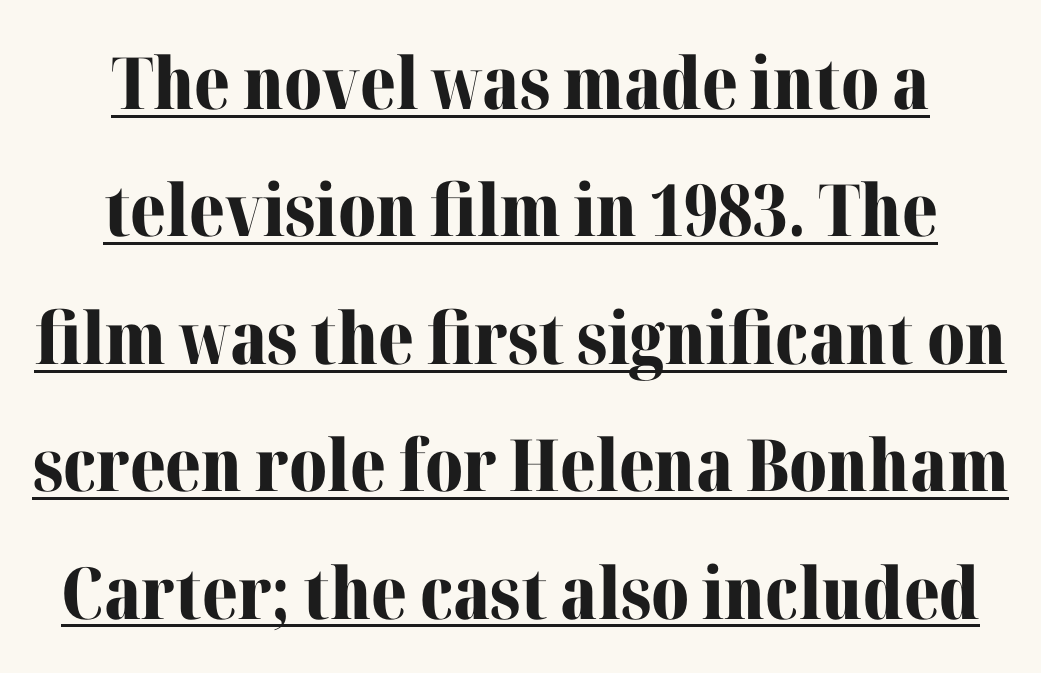
Think of a printed novel: that variable character pitch is what you see here. The string is rendered with underlining switched on. Type style note: has serifs. The strokes are fattened all the way to bold. When letters stand straight like this, we call the style roman or upright. How are the letters spaced? Ordinarily, with no added tracking.
